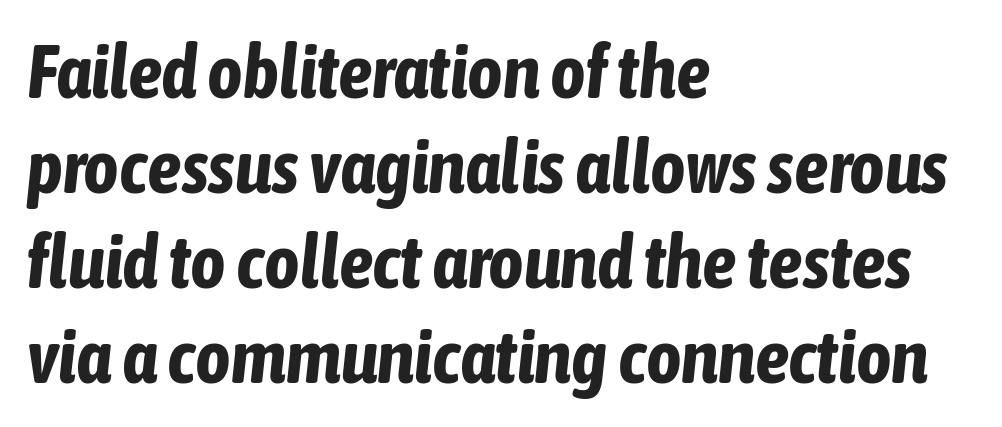
Q: Is the text bold? A: Yes.
Q: Is the text italic (slanted)? A: Yes, it leans right by about 6 degrees.
Q: Is the text underlined? A: No.
Q: How is the paragraph aligned? A: Left-aligned.
Q: Is the spacing between letters normal or unusually wide? A: Normal.
Q: Is the spacing between lines tight, normal or loose? A: Normal.
Q: Width (condensed, normal, or wide)? A: Condensed.
Q: Stroke contrast? A: Low.
Q: x-height? A: Medium.
Q: Monospaced? A: No.
